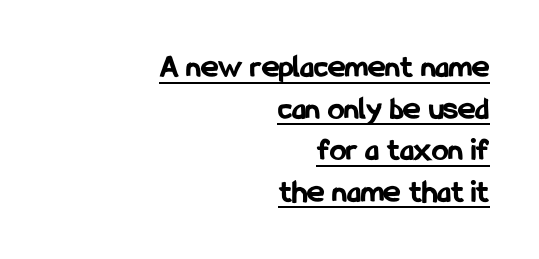
Q: Is the text bold? A: Yes.
Q: Is the text italic (slanted)? A: No, it is upright.
Q: Is the typeface a serif or a sans-serif typeface? A: Sans-serif.
Q: Is the text underlined? A: Yes.
Q: How is the paragraph aligned? A: Right-aligned.
Q: Is the spacing between letters normal or unusually wide? A: Normal.
Q: Is the spacing between lines tight, normal or loose? A: Normal.
Q: Width (condensed, normal, or wide)? A: Condensed.
Q: Stroke contrast? A: Low.
Q: x-height? A: Medium.
Q: Monospaced? A: No.
